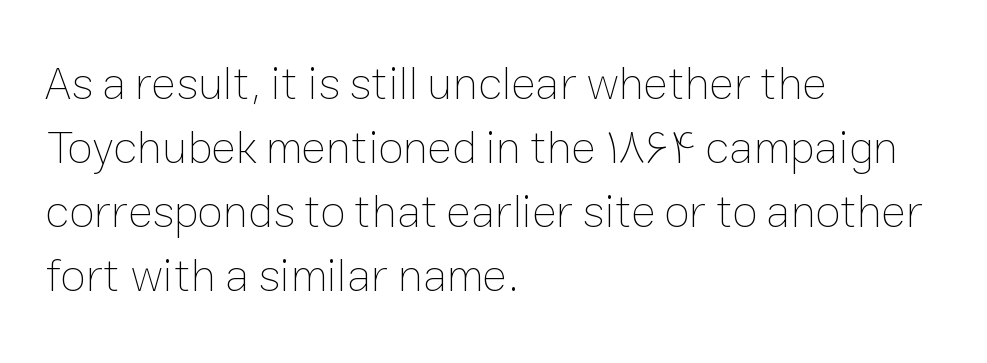
Q: Is the text bold? A: No.
Q: Is the text italic (slanted)? A: No, it is upright.
Q: Is the text underlined? A: No.
Q: How is the paragraph aligned? A: Left-aligned.
Q: Is the spacing between letters normal or unusually wide? A: Normal.
Q: Is the spacing between lines tight, normal or loose? A: Normal.
Q: Width (condensed, normal, or wide)? A: Normal.
Q: Stroke contrast? A: Low.
Q: x-height? A: Medium.
Q: Monospaced? A: No.
